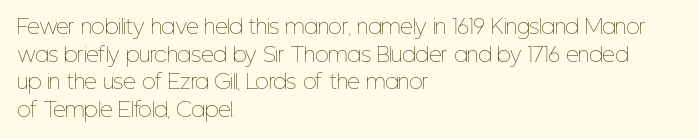
The image shows 20 px text type, upright; set left-aligned, normal line spacing (1.38x), normal letter spacing, not underlined.
